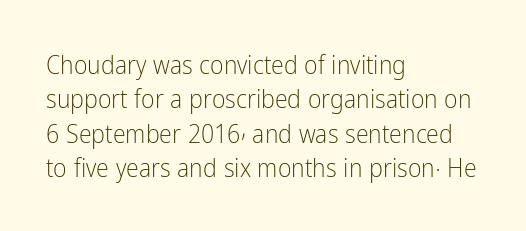
Q: Is the text bold? A: No.
Q: Is the text italic (slanted)? A: No, it is upright.
Q: Is the text underlined? A: No.
Q: How is the paragraph aligned? A: Left-aligned.
Q: Is the spacing between letters normal or unusually wide? A: Normal.
Q: Is the spacing between lines tight, normal or loose? A: Normal.
